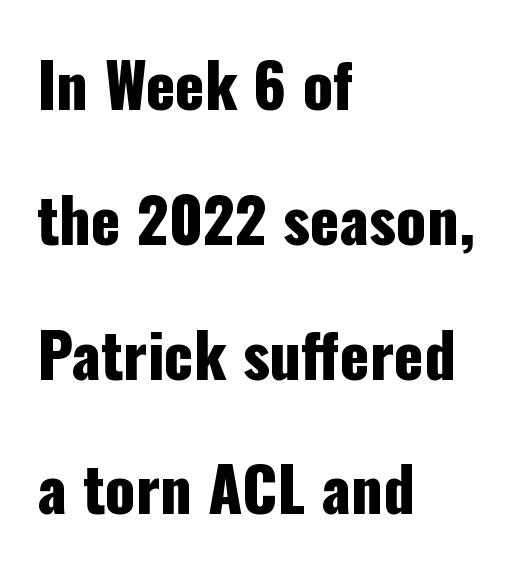
The image shows 61 px condensed sans-serif type, upright; set left-aligned, loose line spacing (2.21x), normal letter spacing, not underlined; low stroke contrast and a medium x-height.
